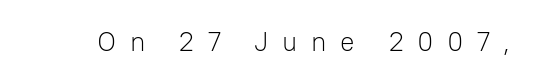
{"italic": "no", "bold": "no", "underline": "no", "letter_spacing": "wide", "letter_spacing_em": 0.5, "glyph_px": 27}
